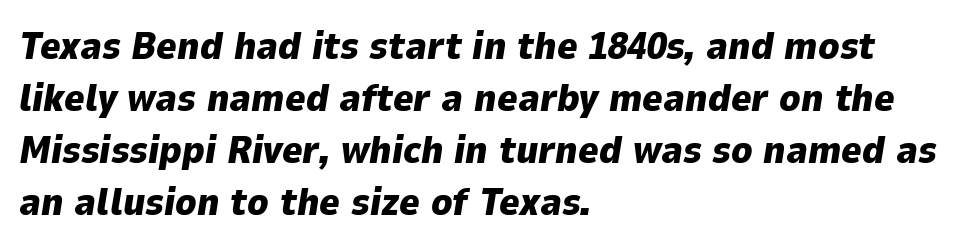
The typography opts for an oblique posture over an upright one. Character widths vary here, with narrow letters taking less room than wide ones. Stroke thickness is high; the sample reads as a true bold. The rendering anchors every line to the left-hand side.
